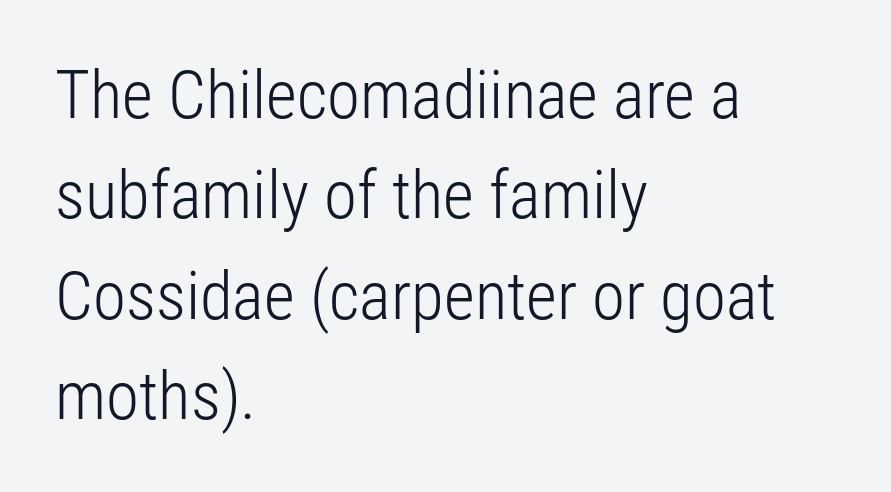
Q: Is the text bold? A: No.
Q: Is the text italic (slanted)? A: No, it is upright.
Q: Is the typeface a serif or a sans-serif typeface? A: Sans-serif.
Q: Is the text underlined? A: No.
Q: How is the paragraph aligned? A: Left-aligned.
Q: Is the spacing between letters normal or unusually wide? A: Normal.
Q: Is the spacing between lines tight, normal or loose? A: Normal.
Q: Width (condensed, normal, or wide)? A: Condensed.
Q: Stroke contrast? A: Low.
Q: x-height? A: Medium.
Q: Monospaced? A: No.
